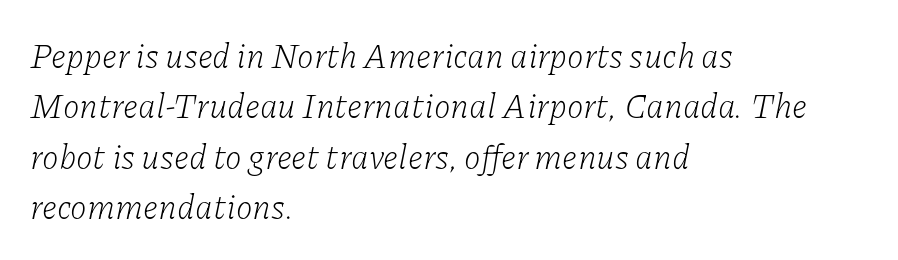
Q: Is the text bold? A: No.
Q: Is the text italic (slanted)? A: Yes, it leans right by about 11 degrees.
Q: Is the typeface a serif or a sans-serif typeface? A: Serif.
Q: Is the text underlined? A: No.
Q: How is the paragraph aligned? A: Left-aligned.
Q: Is the spacing between letters normal or unusually wide? A: Normal.
Q: Is the spacing between lines tight, normal or loose? A: Normal.
Q: Width (condensed, normal, or wide)? A: Normal.
Q: Stroke contrast? A: Low.
Q: x-height? A: Medium.
Q: Monospaced? A: No.
